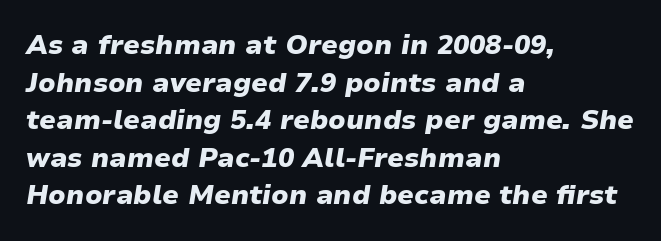
Line beginnings align vertically; line endings do not. Is the letter spacing exaggerated? No — it looks like the ordinary default. In terms of weight, the rendering is a true, heavy bold. Descenders are the only things crossing below the line. Regarding leading, the lines here are spaced in the standard way. There's an unmistakable incline to the writing here.
